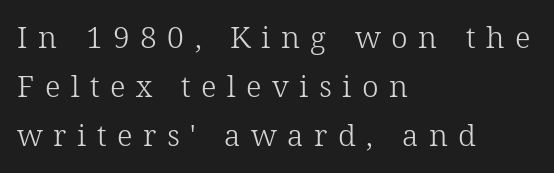
The image shows 30 px light serif type, upright; set left-aligned, normal line spacing (1.64x), unusually wide letter spacing (+0.35 em), not underlined; low stroke contrast and a medium x-height.
